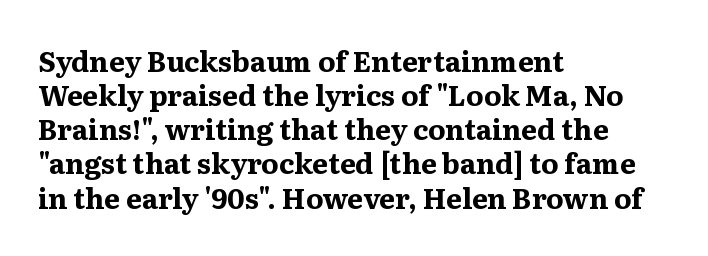
{"serif": "yes", "italic": "no", "bold": "yes", "weight": "bold", "width": "normal", "stroke_contrast": "medium", "x_height": "medium", "monospaced": "no", "underline": "no", "align": "left", "line_spacing_ratio": 1.22, "letter_spacing": "normal", "letter_spacing_em": 0.0, "glyph_px": 28}
